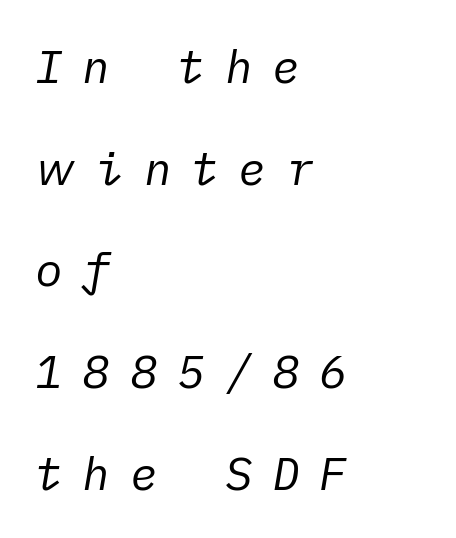
A student would call this left alignment; a typographer would say flush left, rag right. This sample trades compactness for vertical openness between lines. The passage shown is not bold in any degree. In terms of posture, this sample is oblique. Check the space under the baseline: it is left empty.
